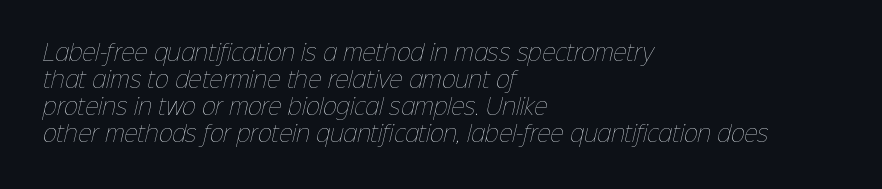
{"bold": "no", "underline": "no", "align": "left", "line_spacing": "normal", "line_spacing_ratio": 1.28, "letter_spacing": "normal", "letter_spacing_em": 0.0, "glyph_px": 21}
